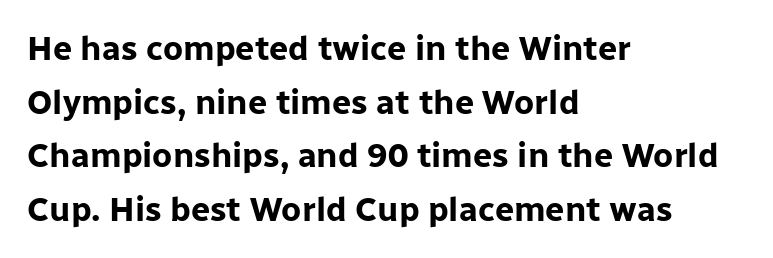
Pretty heavy lettering here — definitely bold. Is this a fixed-width face? No — the glyphs have proportional, varying widths. Does the leading feel generous? No, just average. The ragged edge is on the right, which tells us the setting is flush left. Observe the ordinary spacing: letters are neighbours, not strangers.
